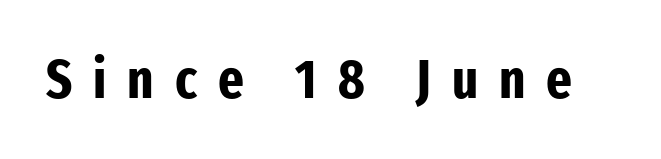
Q: Is the text bold? A: Yes.
Q: Is the text italic (slanted)? A: No, it is upright.
Q: Is the typeface a serif or a sans-serif typeface? A: Sans-serif.
Q: Is the text underlined? A: No.
Q: Is the spacing between letters normal or unusually wide? A: Unusually wide.
Q: Width (condensed, normal, or wide)? A: Condensed.
Q: Stroke contrast? A: Low.
Q: x-height? A: Medium.
Q: Monospaced? A: No.
